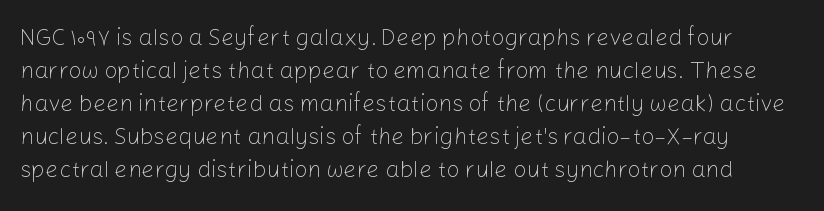
Q: Is the text bold? A: No.
Q: Is the text italic (slanted)? A: No, it is upright.
Q: Is the text underlined? A: No.
Q: Is the spacing between letters normal or unusually wide? A: Normal.
Q: Is the spacing between lines tight, normal or loose? A: Normal.
